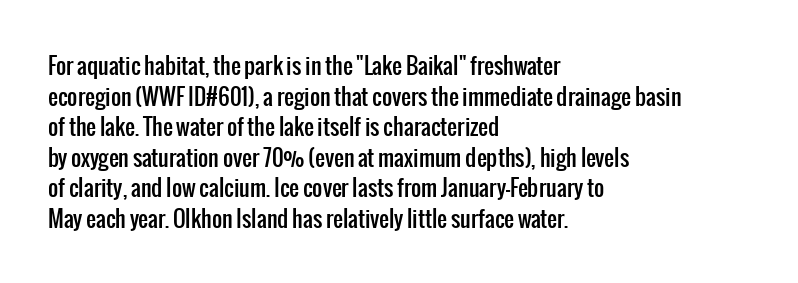
If you drew a line through each stem, it would be perfectly vertical. Honestly, the letter spacing is just normal — you wouldn't notice it. The words here are not underlined. Notice how the passage keeps a crisp vertical edge on the left only. Interline gaps are of average width in this sample.
